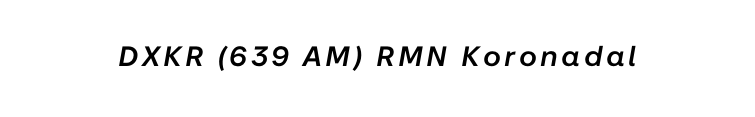
{"italic": "yes", "lean": "right", "slant_degrees": 10, "bold": "semi", "weight": "semibold", "width": "normal", "stroke_contrast": "low", "x_height": "medium", "monospaced": "no", "underline": "no", "glyph_px": 28}
